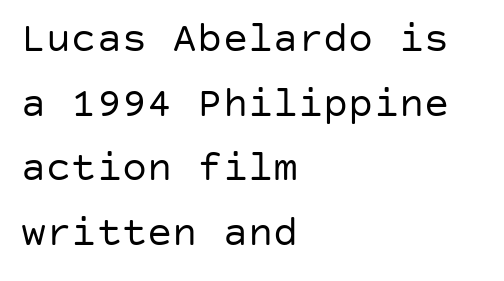
{"serif": "no", "italic": "no", "bold": "no", "weight": "regular", "width": "normal", "stroke_contrast": "low", "x_height": "large", "underline": "no", "align": "left", "line_spacing": "normal", "line_spacing_ratio": 1.54, "letter_spacing": "normal", "letter_spacing_em": 0.0, "glyph_px": 42}
